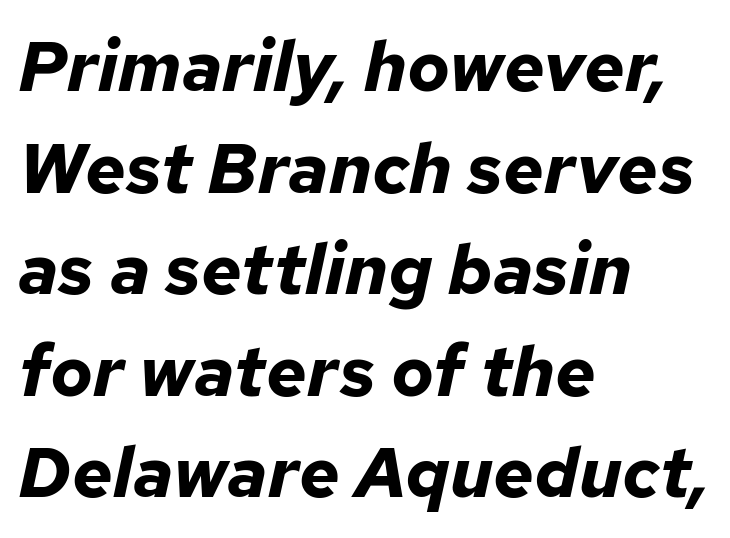
{"italic": "yes", "lean": "right", "slant_degrees": 12, "bold": "yes", "weight": "bold", "width": "normal", "stroke_contrast": "low", "x_height": "medium", "monospaced": "no", "underline": "no", "align": "left", "line_spacing": "normal", "line_spacing_ratio": 1.43, "letter_spacing": "normal", "letter_spacing_em": 0.0, "glyph_px": 71}
